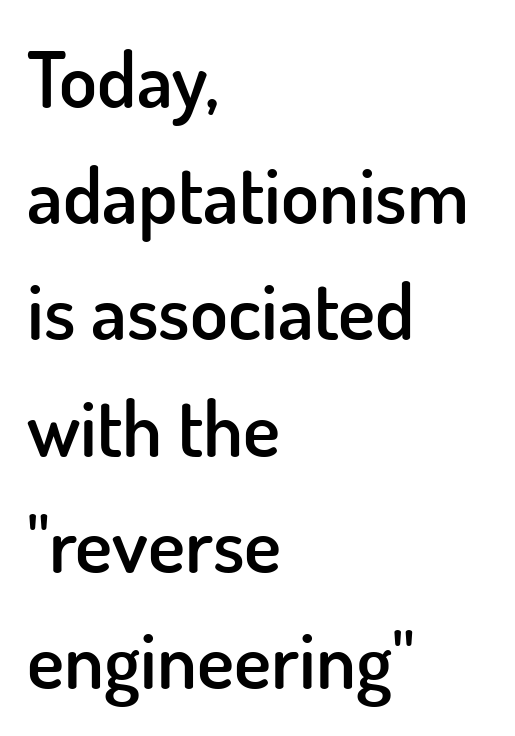
The image shows 78 px semibold sans-serif type, upright; set left-aligned, normal line spacing (1.49x), normal letter spacing, not underlined; low stroke contrast and a small x-height.
